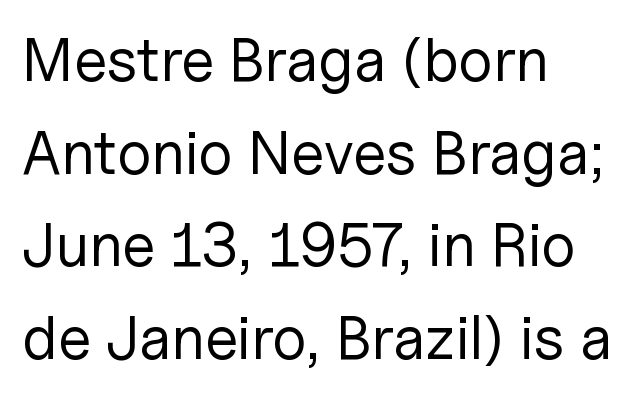
The image shows 61 px regular-weight sans-serif type, upright; set left-aligned, normal line spacing (1.52x), normal letter spacing, not underlined; low stroke contrast and a medium x-height.
